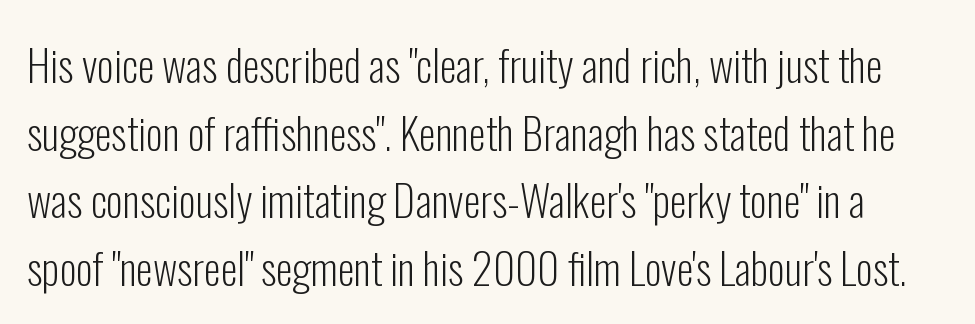
{"serif": "no", "italic": "no", "bold": "no", "weight": "light", "width": "condensed", "stroke_contrast": "low", "x_height": "medium", "monospaced": "no", "underline": "no", "line_spacing": "normal", "line_spacing_ratio": 1.57, "letter_spacing": "normal", "letter_spacing_em": 0.0, "glyph_px": 43}
